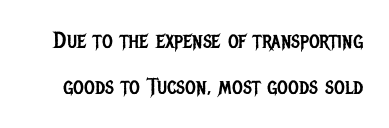
{"italic": "no", "bold": "no", "underline": "no", "line_spacing": "loose", "line_spacing_ratio": 2.02, "letter_spacing": "normal", "letter_spacing_em": 0.0, "glyph_px": 23}
